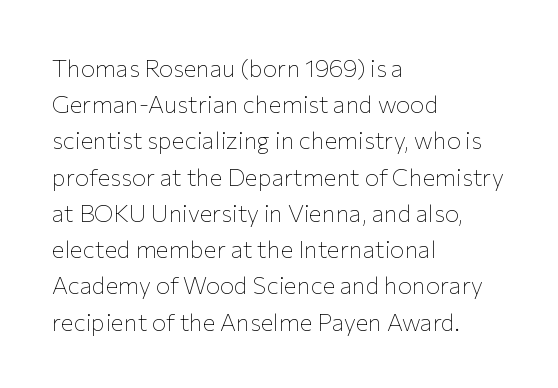
Q: Is the text bold? A: No.
Q: Is the text italic (slanted)? A: No, it is upright.
Q: Is the text underlined? A: No.
Q: How is the paragraph aligned? A: Left-aligned.
Q: Is the spacing between letters normal or unusually wide? A: Normal.
Q: Is the spacing between lines tight, normal or loose? A: Normal.
